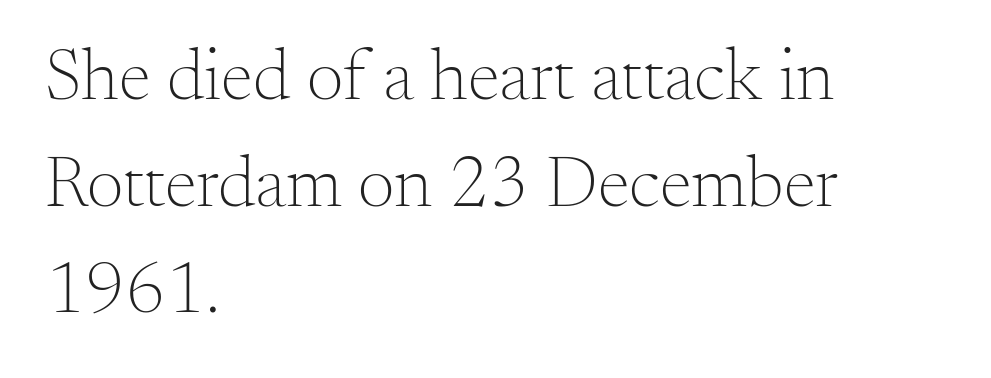
The image shows 73 px light serif type, upright; set left-aligned, normal line spacing (1.46x), normal letter spacing, not underlined; medium stroke contrast and a small x-height.
